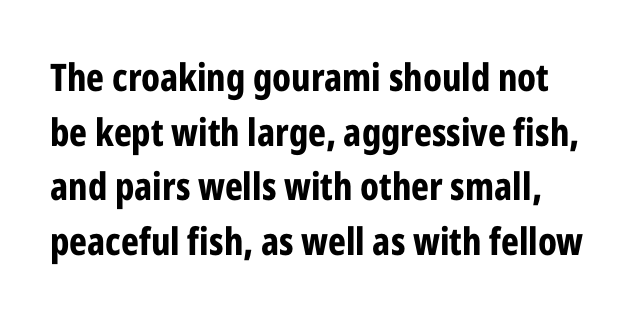
Q: Is the text bold? A: Yes.
Q: Is the text italic (slanted)? A: No, it is upright.
Q: Is the typeface a serif or a sans-serif typeface? A: Sans-serif.
Q: Is the text underlined? A: No.
Q: Is the spacing between letters normal or unusually wide? A: Normal.
Q: Is the spacing between lines tight, normal or loose? A: Normal.
Q: Width (condensed, normal, or wide)? A: Condensed.
Q: Stroke contrast? A: Low.
Q: x-height? A: Medium.
Q: Monospaced? A: No.
